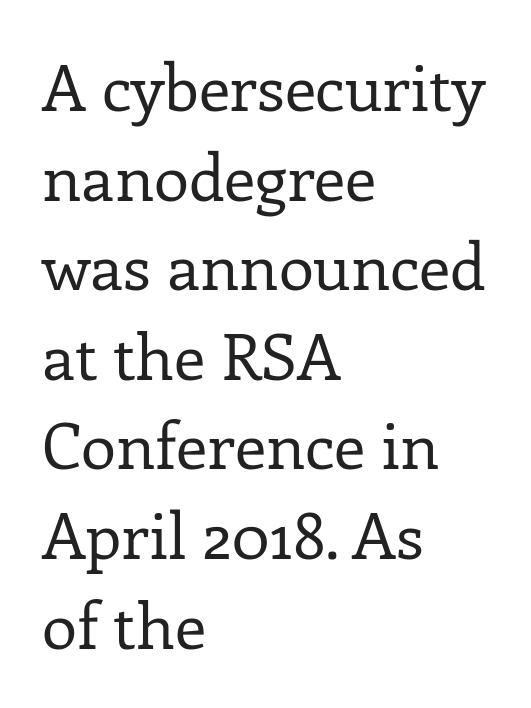
Unlike a clean sans, this face finishes its strokes with serifs. Just letters on the line, the space beneath them empty. The gaps between neighbouring characters are ordinary and unremarkable. Students, observe: this is what conventionally led text looks like.
